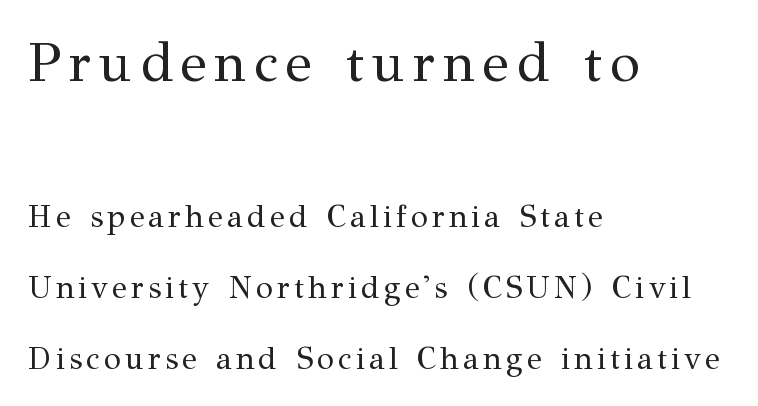
Character widths vary here, with narrow letters taking less room than wide ones. Words float on clear page, feet unadorned. The rag falls on the right side of this text block. The letters look calm and open, with moderate or lighter stems. Small tapered or slab feet sit at the stroke ends, so this counts as serif. It's the straight-up-and-down kind of type.
